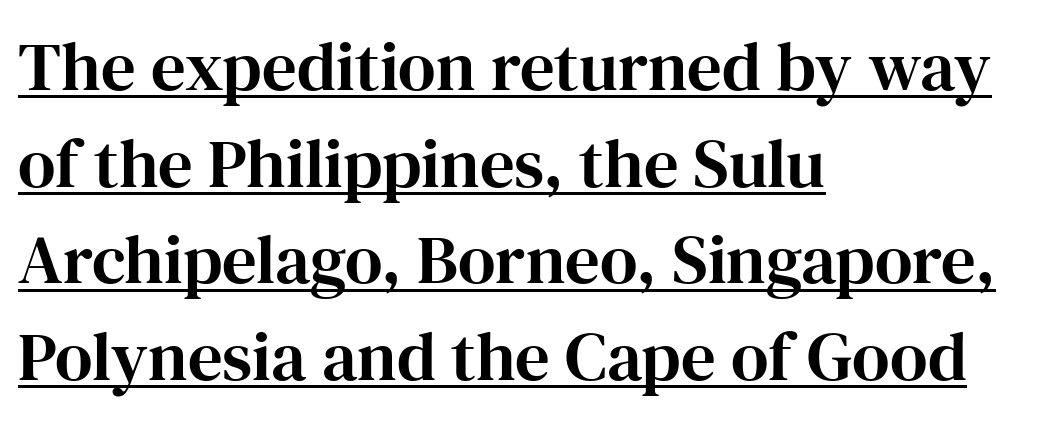
Compared with a centered layout, this one pins lines to the left instead. Compared with typical paragraphs, the rows here are spaced about the same. Here the designer chose a conventional face with non-uniform glyph widths. Quick note: underline on. Is this a sans? No — the strokes have serifs.
